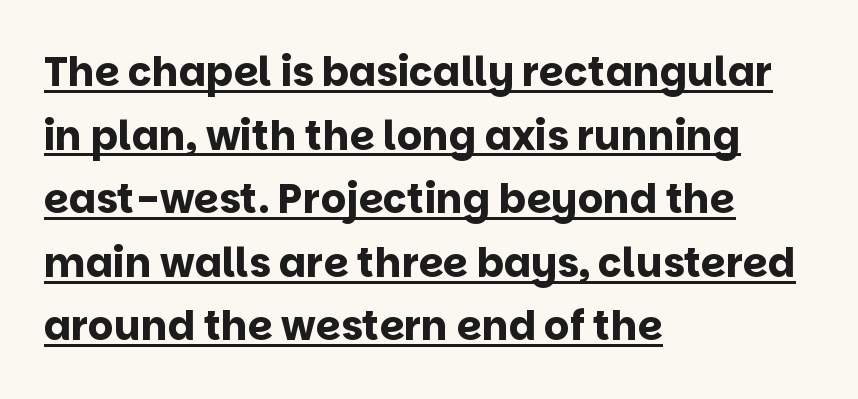
{"serif": "no", "italic": "no", "bold": "yes", "weight": "bold", "width": "normal", "stroke_contrast": "low", "x_height": "large", "monospaced": "no", "underline": "yes", "align": "left", "line_spacing": "normal", "line_spacing_ratio": 1.59, "letter_spacing": "normal", "letter_spacing_em": 0.0, "glyph_px": 40}
